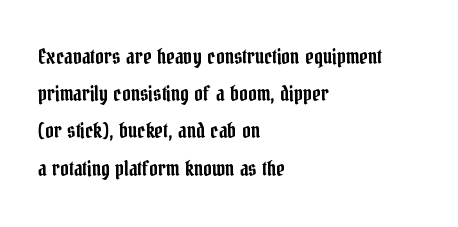
{"italic": "no", "underline": "no", "align": "left", "line_spacing_ratio": 1.77, "letter_spacing": "normal", "letter_spacing_em": 0.0, "glyph_px": 21}
